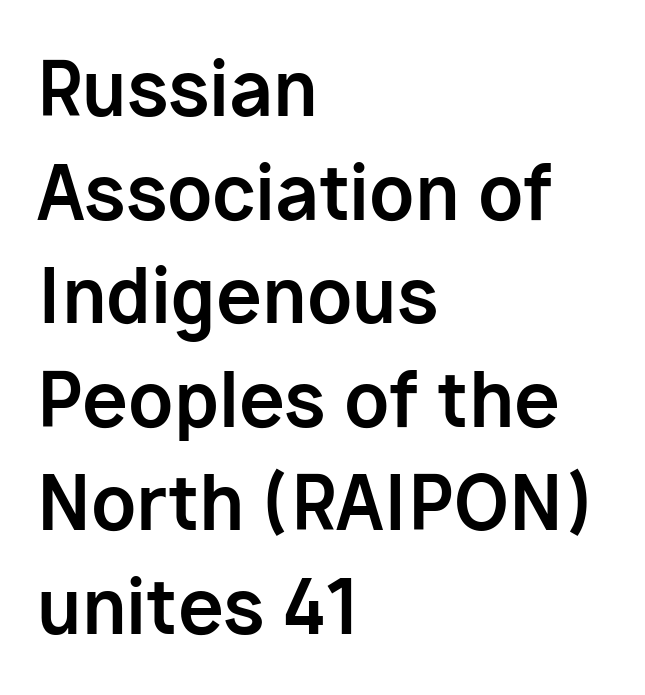
Q: Is the text bold? A: Yes.
Q: Is the text italic (slanted)? A: No, it is upright.
Q: Is the typeface a serif or a sans-serif typeface? A: Sans-serif.
Q: Is the text underlined? A: No.
Q: How is the paragraph aligned? A: Left-aligned.
Q: Is the spacing between letters normal or unusually wide? A: Normal.
Q: Is the spacing between lines tight, normal or loose? A: Normal.
Q: Width (condensed, normal, or wide)? A: Normal.
Q: Stroke contrast? A: Low.
Q: x-height? A: Medium.
Q: Monospaced? A: No.
